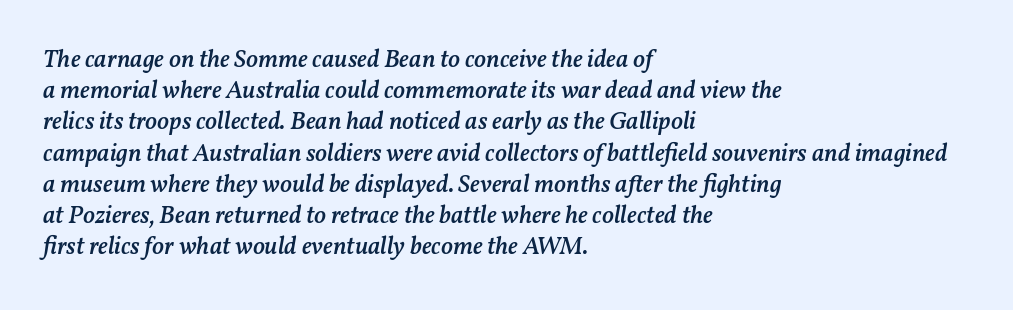
{"italic": "yes", "lean": "right", "slant_degrees": 11, "bold": "semi", "underline": "no", "align": "left", "line_spacing": "normal", "line_spacing_ratio": 1.25, "letter_spacing": "normal", "letter_spacing_em": 0.0, "glyph_px": 25}
